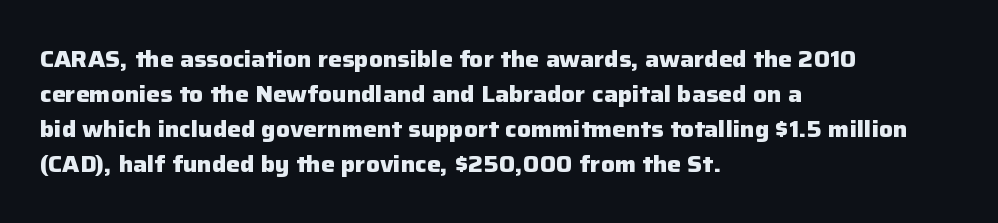
The image shows 23 px bold type, upright; set left-aligned, normal line spacing (1.52x), normal letter spacing, not underlined.
